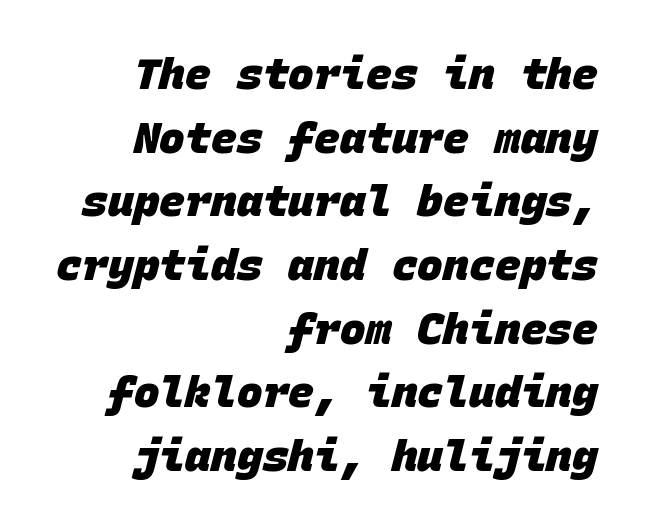
{"serif": "no", "bold": "yes", "weight": "heavy", "width": "normal", "stroke_contrast": "low", "x_height": "large", "monospaced": "yes", "underline": "no", "align": "right", "line_spacing": "normal", "line_spacing_ratio": 1.48, "letter_spacing": "normal", "letter_spacing_em": 0.0, "glyph_px": 43}
